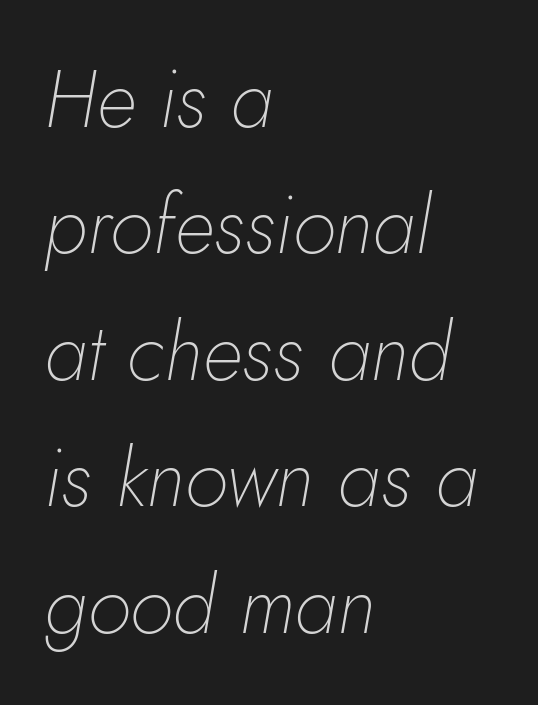
{"italic": "yes", "lean": "right", "slant_degrees": 10, "bold": "no", "weight": "thin", "width": "normal", "stroke_contrast": "low", "x_height": "small", "monospaced": "no", "underline": "no", "align": "left", "line_spacing": "normal", "line_spacing_ratio": 1.58, "letter_spacing": "normal", "letter_spacing_em": 0.0, "glyph_px": 80}
